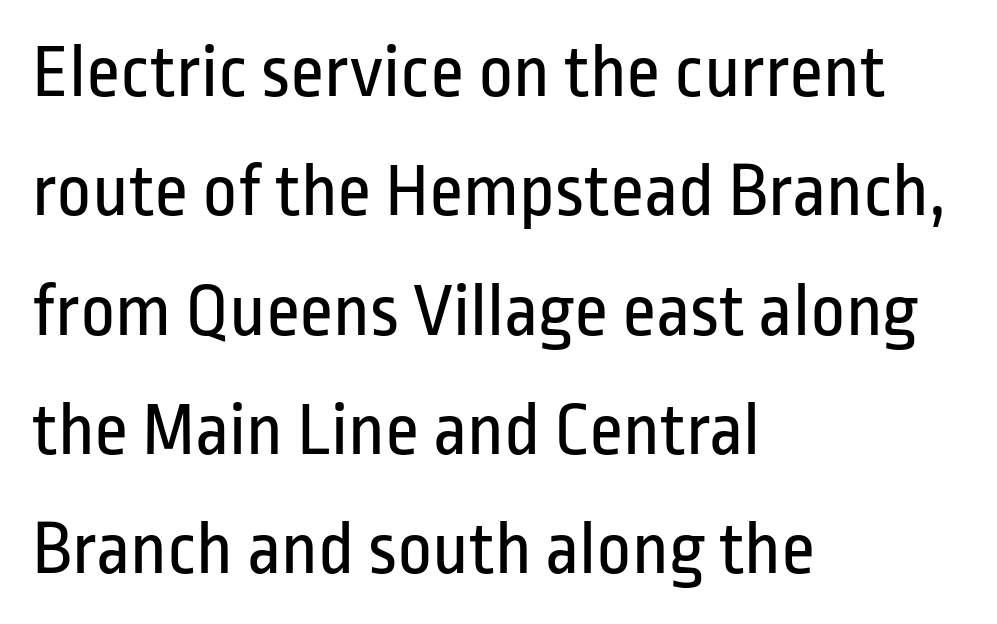
{"serif": "no", "italic": "no", "bold": "no", "weight": "regular", "width": "condensed", "stroke_contrast": "low", "x_height": "medium", "monospaced": "no", "underline": "no", "align": "left", "line_spacing": "normal", "line_spacing_ratio": 1.57, "letter_spacing": "normal", "letter_spacing_em": 0.0, "glyph_px": 76}
